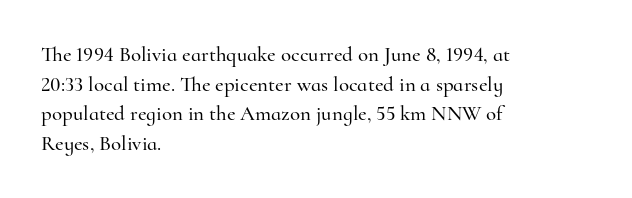
The image shows 21 px text type, upright; set left-aligned, normal line spacing (1.41x), normal letter spacing, not underlined.
